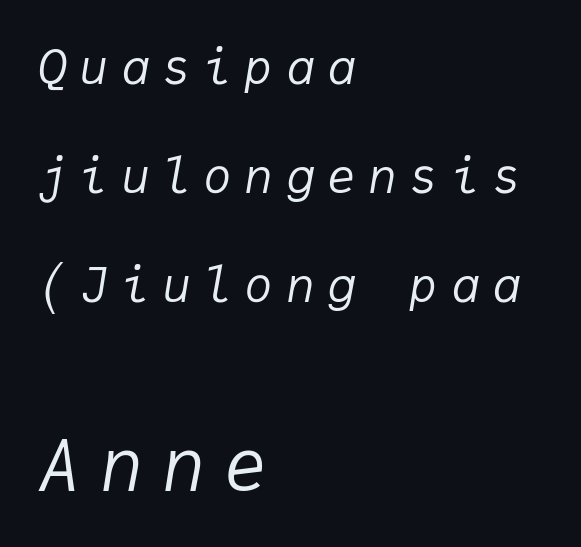
The rendering uses a large line-height, opening up the rows. Note the uniform advance width — an 'i' takes as much space as an 'm'. Size contrast runs from small at the top to large at the bottom. Heaviness? Minimal to ordinary, like unemphasized prose. Beneath every word, the page is bare. Italic: yes, the glyphs are oblique.
